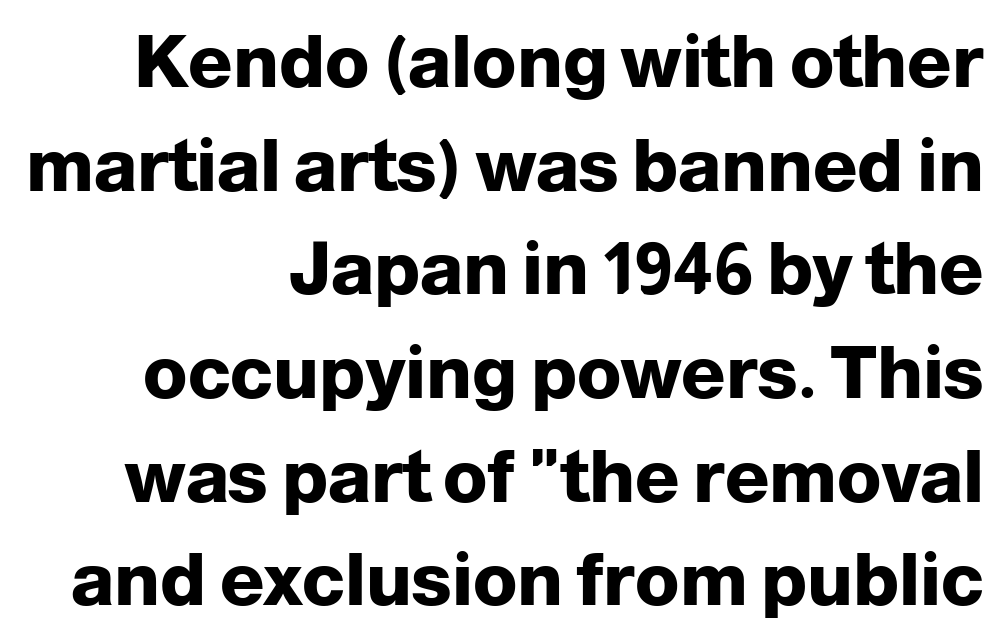
{"serif": "no", "italic": "no", "bold": "yes", "weight": "heavy", "width": "normal", "stroke_contrast": "low", "x_height": "medium", "monospaced": "no", "underline": "no", "align": "right", "line_spacing": "normal", "line_spacing_ratio": 1.42, "letter_spacing": "normal", "letter_spacing_em": 0.0, "glyph_px": 73}
